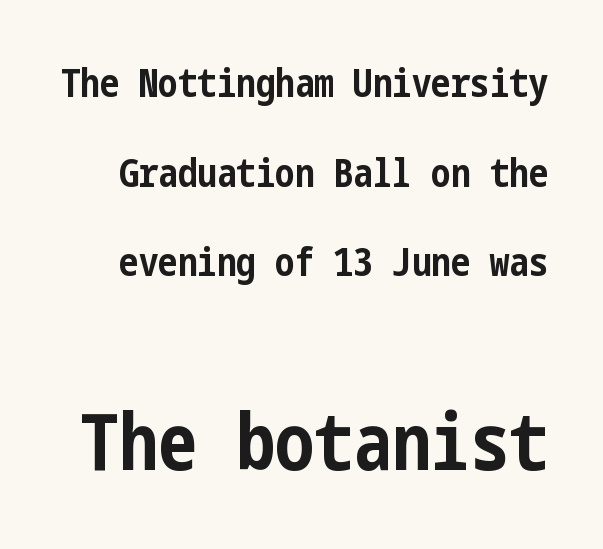
Q: Is the text bold? A: Yes.
Q: Is the text italic (slanted)? A: No, it is upright.
Q: Is the typeface a serif or a sans-serif typeface? A: Sans-serif.
Q: Is the text underlined? A: No.
Q: Is the spacing between letters normal or unusually wide? A: Normal.
Q: Is the spacing between lines tight, normal or loose? A: Loose.
Q: Which block of text is set in a larger size, the first (top) or the second (bottom)? A: The second (bottom) one.
Q: Width (condensed, normal, or wide)? A: Condensed.
Q: Stroke contrast? A: Low.
Q: x-height? A: Medium.
